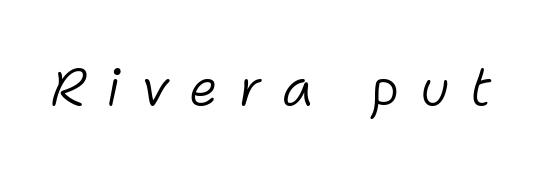
Does the lettering tilt? It does — this is italic. Caption: expanded tracking, letters set apart. Check under the words: just untouched page. Varying glyph widths throughout — classic text-font behaviour. The letterforms sit at book weight or below.
